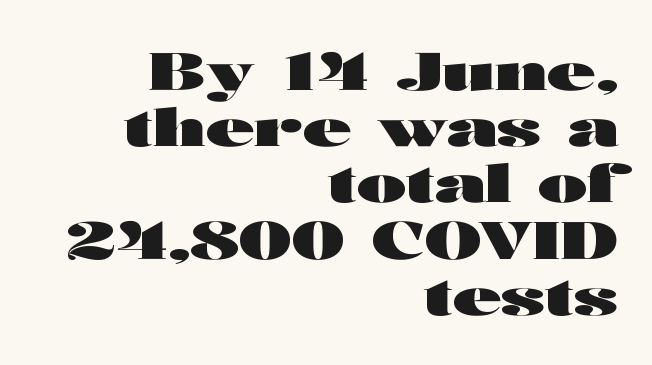
The specimen reads as upright at a glance. The paragraph shown leans on its right margin. You could barely slide anything between these rows. This rendering features lettering with no underline. The tracking reads as untouched default to a designer's eye.
